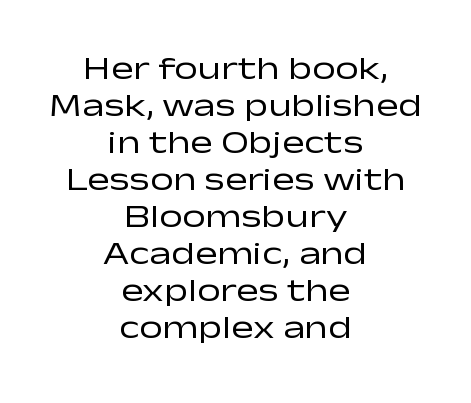
Closely set lines give the paragraph a compact silhouette. The face used here is rendered with its standard letterfit. Counters stay open thanks to moderate or lighter strokes. The glyphs in this specimen are sans serif. Tall strokes in this sample are plumb rather than angled. Every row of glyphs is offset so its center matches the block's center.
